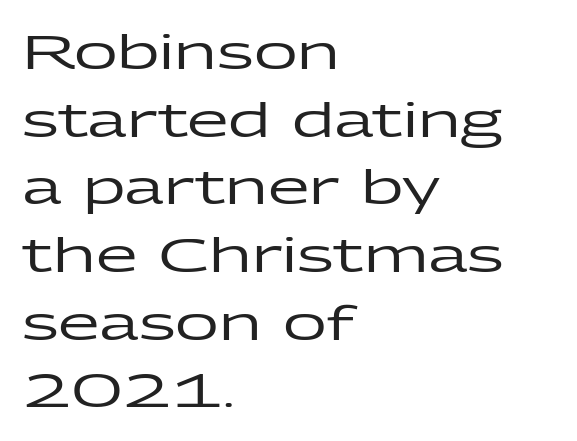
{"serif": "no", "italic": "no", "width": "wide", "stroke_contrast": "low", "x_height": "medium", "monospaced": "no", "underline": "no", "align": "left", "line_spacing": "normal", "line_spacing_ratio": 1.41, "letter_spacing": "normal", "letter_spacing_em": 0.0, "glyph_px": 48}
